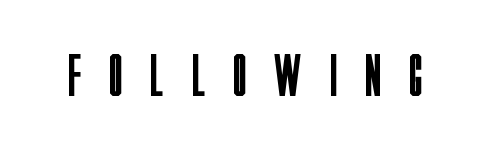
Weight class: somewhere from thin through regular. Characters follow at a spacing far wider than the type designer built in. Think of a printed novel: that variable character pitch is what you see here. You can tell it's not italic because the verticals are truly vertical. Any mark beneath the type? The region is blank. Examine the stroke ends and you'll find no serifs.
